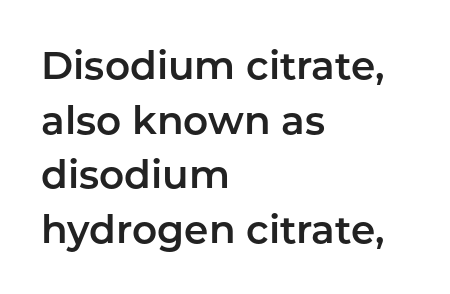
The image shows 39 px sans-serif type, upright; set left-aligned, normal line spacing (1.4x), normal letter spacing, not underlined; low stroke contrast and a medium x-height.
